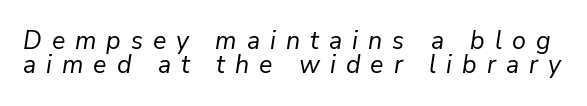
Q: Is the text bold? A: No.
Q: Is the text italic (slanted)? A: Yes, it leans right by about 9 degrees.
Q: Is the text underlined? A: No.
Q: Is the spacing between letters normal or unusually wide? A: Unusually wide.
Q: Is the spacing between lines tight, normal or loose? A: Tight.
